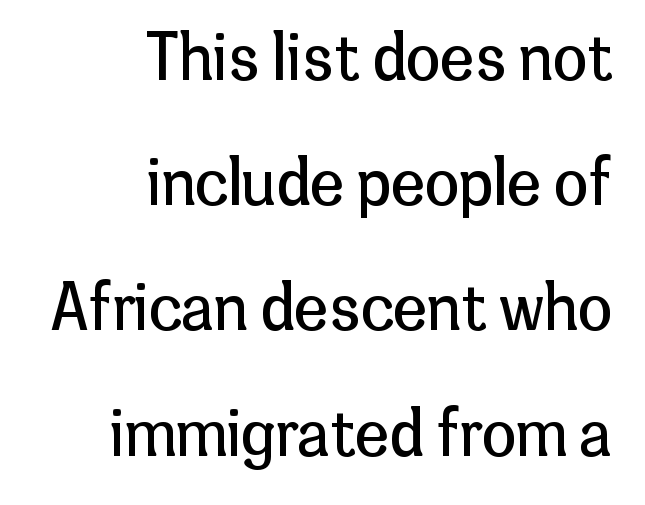
Q: Is the text bold? A: No.
Q: Is the text italic (slanted)? A: No, it is upright.
Q: Is the typeface a serif or a sans-serif typeface? A: Sans-serif.
Q: Is the text underlined? A: No.
Q: How is the paragraph aligned? A: Right-aligned.
Q: Is the spacing between letters normal or unusually wide? A: Normal.
Q: Is the spacing between lines tight, normal or loose? A: Loose.
Q: Width (condensed, normal, or wide)? A: Normal.
Q: Stroke contrast? A: Low.
Q: x-height? A: Medium.
Q: Monospaced? A: No.
